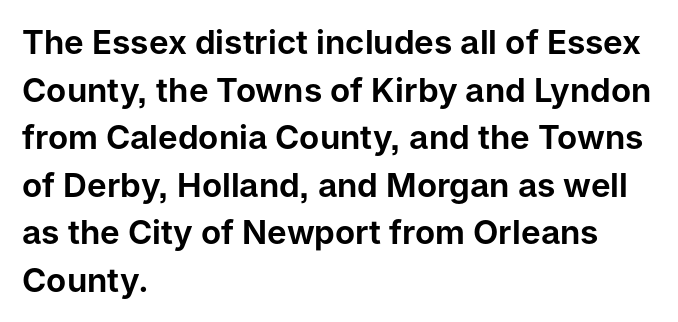
Q: Is the text italic (slanted)? A: No, it is upright.
Q: Is the typeface a serif or a sans-serif typeface? A: Sans-serif.
Q: Is the text underlined? A: No.
Q: How is the paragraph aligned? A: Left-aligned.
Q: Is the spacing between letters normal or unusually wide? A: Normal.
Q: Is the spacing between lines tight, normal or loose? A: Normal.
Q: Width (condensed, normal, or wide)? A: Normal.
Q: Stroke contrast? A: Low.
Q: x-height? A: Medium.
Q: Monospaced? A: No.
